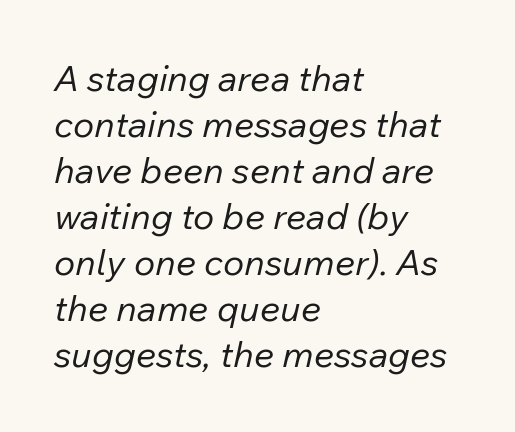
{"italic": "yes", "lean": "right", "slant_degrees": 12, "bold": "no", "weight": "regular", "width": "normal", "stroke_contrast": "low", "x_height": "medium", "monospaced": "no", "underline": "no", "align": "left", "line_spacing": "normal", "line_spacing_ratio": 1.28, "letter_spacing": "normal", "letter_spacing_em": 0.0, "glyph_px": 36}
